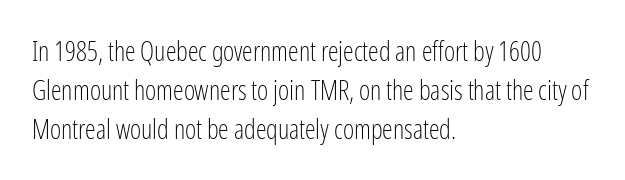
Default kerning and tracking; the words read as compact shapes. No heavy texture on the line: the type isn't bold. A roman cut, with each character standing at attention. Notice how the passage keeps a crisp vertical edge on the left only. Bare-footed words on every line.
